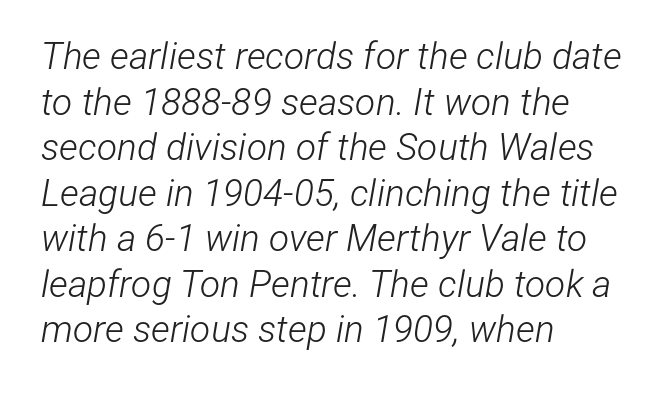
Q: Is the text bold? A: No.
Q: Is the text italic (slanted)? A: Yes, it leans right by about 12 degrees.
Q: Is the text underlined? A: No.
Q: How is the paragraph aligned? A: Left-aligned.
Q: Is the spacing between letters normal or unusually wide? A: Normal.
Q: Width (condensed, normal, or wide)? A: Condensed.
Q: Stroke contrast? A: Low.
Q: x-height? A: Medium.
Q: Monospaced? A: No.
